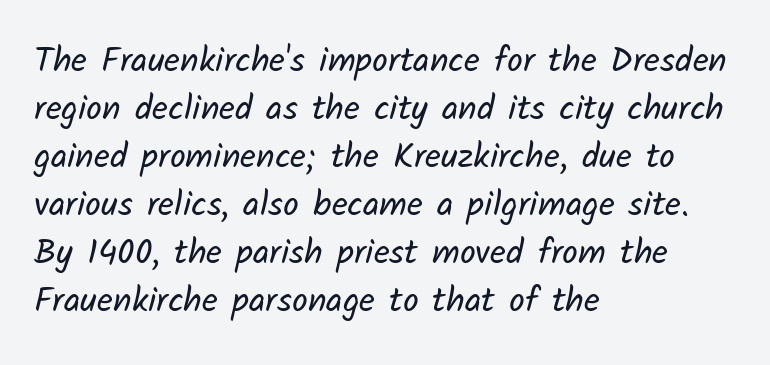
The typeface chosen for these lines omits serifs. Line starts are locked; line ends wander. A typesetter would call this zero additional tracking. Proportional: the letters do not fall into vertical columns. The zone under the glyphs is completely vacant. Bold? No — there's no thickening of the strokes.
